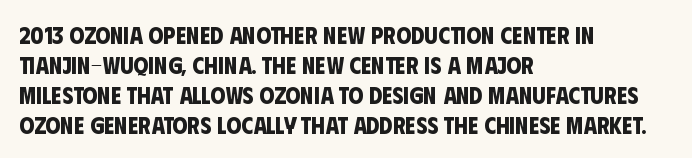
The image shows 24 px bold type; set left-aligned, normal line spacing (1.25x), normal letter spacing, not underlined.
